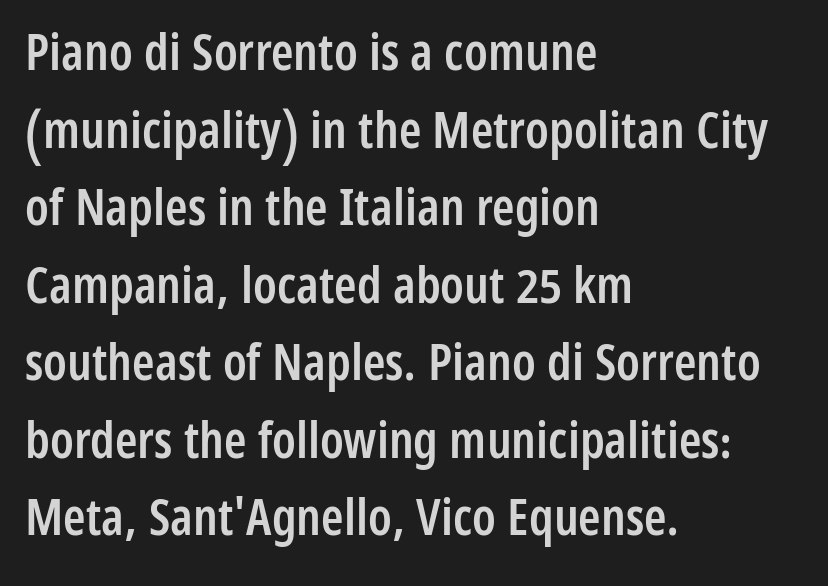
The image shows 51 px semibold, condensed sans-serif type, upright; set left-aligned, normal line spacing (1.52x), normal letter spacing, not underlined; low stroke contrast and a medium x-height.
